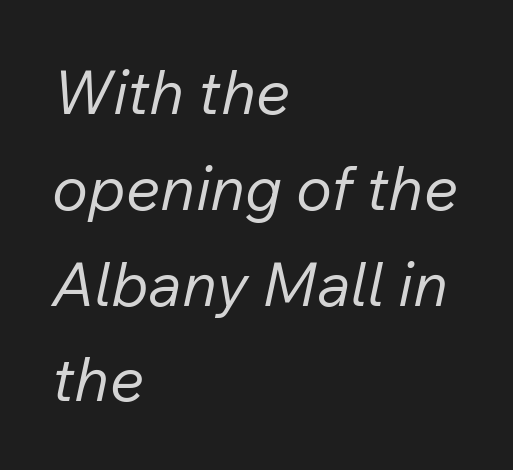
The face used here is proportionally spaced, like ordinary book or web type. A typesetter would call this leading conventional body-copy spacing. Italic: yes, the glyphs are oblique. This reads as an unemphasized weight, regular at the heaviest. Glyph-to-glyph distance matches everyday printed text.
